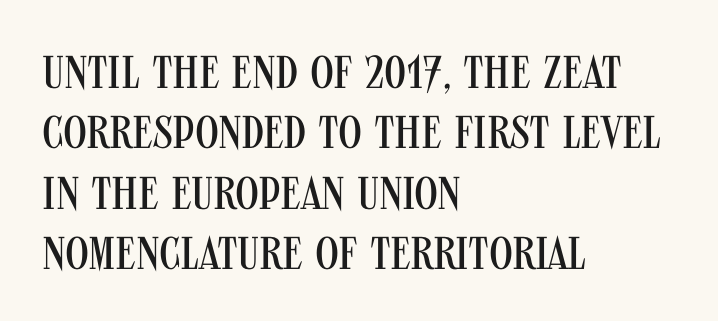
Students, note that the glyphs here touch the page at normal intervals. The type sits square on the baseline with zero lean. Baseline-to-baseline distance is the conventional proportion of letter height. The characters display no serif detailing; their extremities are plain.
